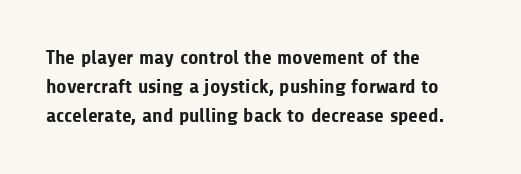
Q: Is the text bold? A: Yes.
Q: Is the text italic (slanted)? A: No, it is upright.
Q: Is the text underlined? A: No.
Q: How is the paragraph aligned? A: Left-aligned.
Q: Is the spacing between letters normal or unusually wide? A: Normal.
Q: Is the spacing between lines tight, normal or loose? A: Normal.
